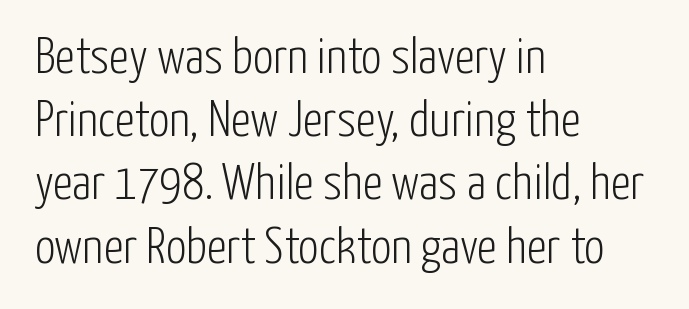
Q: Is the text bold? A: No.
Q: Is the text italic (slanted)? A: No, it is upright.
Q: Is the typeface a serif or a sans-serif typeface? A: Sans-serif.
Q: Is the text underlined? A: No.
Q: How is the paragraph aligned? A: Left-aligned.
Q: Is the spacing between letters normal or unusually wide? A: Normal.
Q: Width (condensed, normal, or wide)? A: Condensed.
Q: Stroke contrast? A: Low.
Q: x-height? A: Medium.
Q: Monospaced? A: No.
